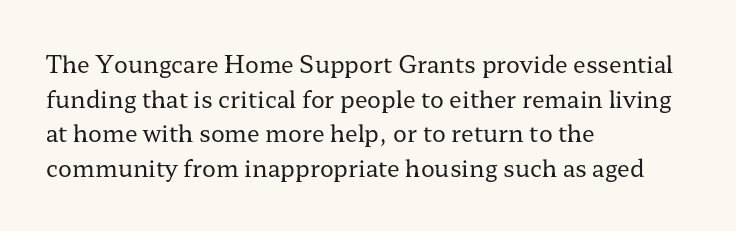
Q: Is the text bold? A: No.
Q: Is the text italic (slanted)? A: No, it is upright.
Q: Is the text underlined? A: No.
Q: How is the paragraph aligned? A: Left-aligned.
Q: Is the spacing between letters normal or unusually wide? A: Normal.
Q: Is the spacing between lines tight, normal or loose? A: Normal.
